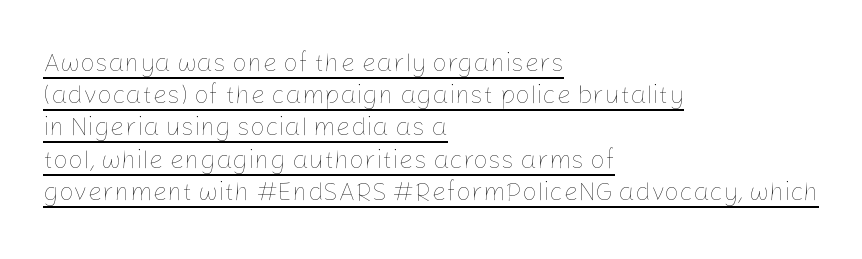
The image shows 26 px text type, upright; set left-aligned, line spacing 1.24x, normal letter spacing, underlined.
